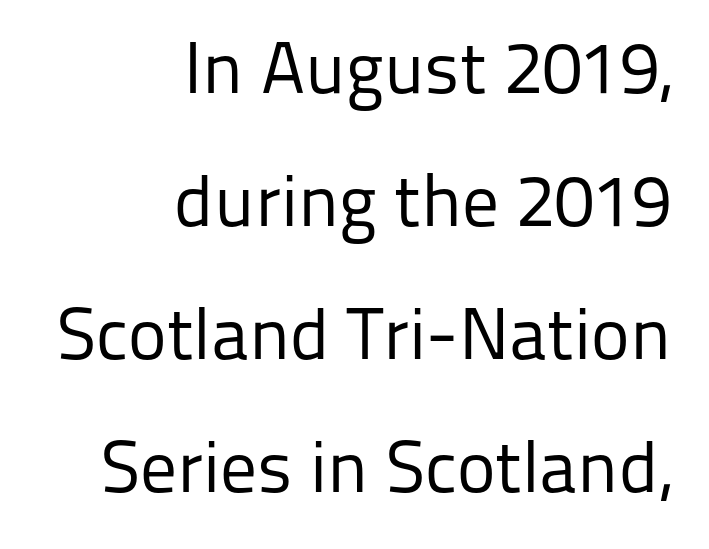
Q: Is the text bold? A: No.
Q: Is the text italic (slanted)? A: No, it is upright.
Q: Is the typeface a serif or a sans-serif typeface? A: Sans-serif.
Q: Is the text underlined? A: No.
Q: How is the paragraph aligned? A: Right-aligned.
Q: Is the spacing between letters normal or unusually wide? A: Normal.
Q: Width (condensed, normal, or wide)? A: Normal.
Q: Stroke contrast? A: Low.
Q: x-height? A: Medium.
Q: Monospaced? A: No.
